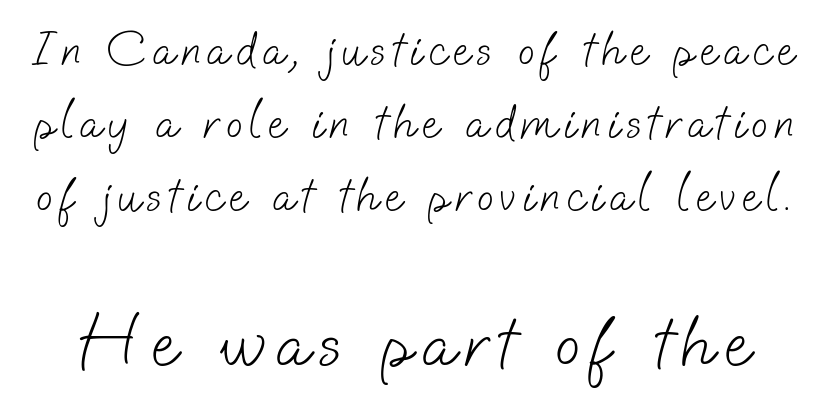
The face used here is a sans, in the tradition of grotesques and geometrics. Look at the glyph heights: the lower group is clearly the bigger setting. Ink coverage per letter is moderate at most. Does the leading feel generous? No, just average. Each letter keeps its own natural width here, so spacing adapts to shape.
